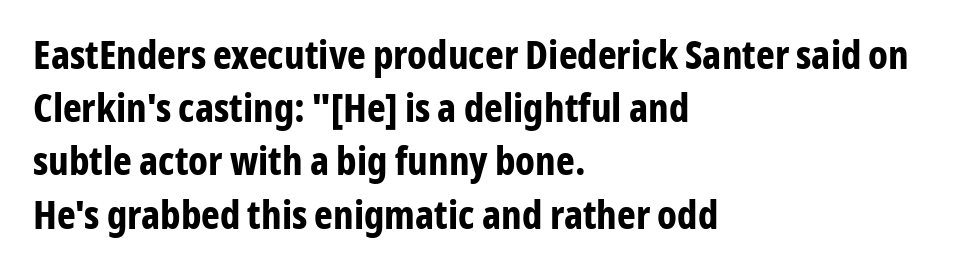
Designer's note — italics off, roman on. You could call the tracking neutral — neither tight nor loose. A normal amount of white space separates one row of letters from the next. Regarding serifs, this sample does without them. This sample has the flowing, uneven cadence of proportional lettering.
